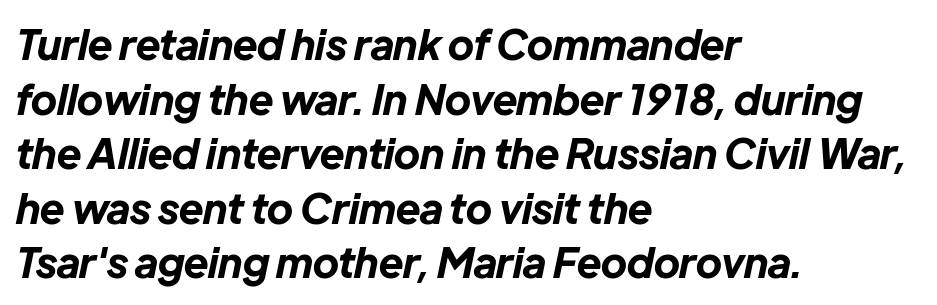
The image shows 41 px bold type, italic (leaning right); set left-aligned, normal line spacing (1.33x), normal letter spacing, not underlined; low stroke contrast and a medium x-height.
